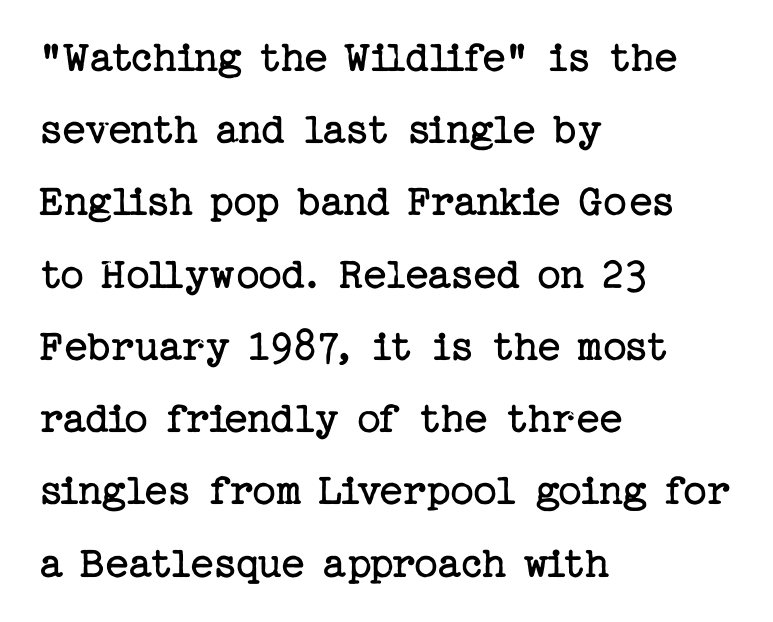
{"serif": "yes", "italic": "no", "bold": "no", "weight": "regular", "width": "normal", "stroke_contrast": "low", "x_height": "medium", "underline": "no", "align": "left", "line_spacing": "normal", "line_spacing_ratio": 1.57, "letter_spacing": "normal", "letter_spacing_em": 0.0, "glyph_px": 46}
